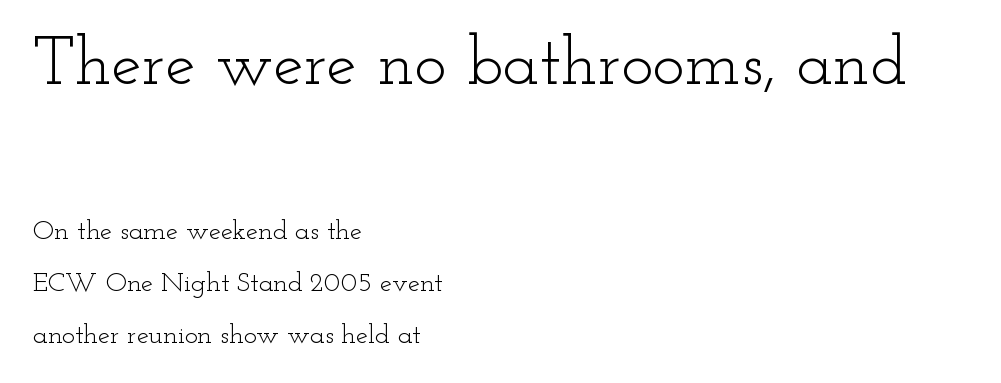
The image shows 68 px light, wide serif type, upright; set left-aligned, loose line spacing (1.92x), normal letter spacing, not underlined; the first (top) block is 2.52x larger; low stroke contrast and a small x-height.
